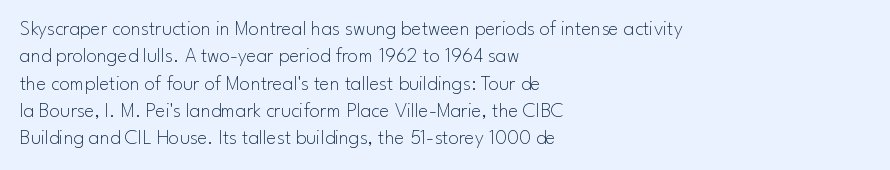
Q: Is the text bold? A: No.
Q: Is the text italic (slanted)? A: No, it is upright.
Q: Is the text underlined? A: No.
Q: How is the paragraph aligned? A: Left-aligned.
Q: Is the spacing between letters normal or unusually wide? A: Normal.
Q: Is the spacing between lines tight, normal or loose? A: Normal.
